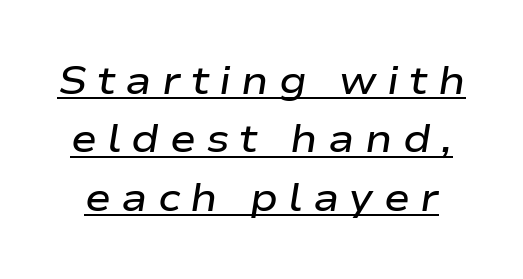
Q: Is the text bold? A: Semi-bold.
Q: Is the text italic (slanted)? A: Yes, it leans right by about 9 degrees.
Q: Is the text underlined? A: Yes.
Q: Is the spacing between letters normal or unusually wide? A: Unusually wide.
Q: Is the spacing between lines tight, normal or loose? A: Normal.
Q: Width (condensed, normal, or wide)? A: Wide.
Q: Stroke contrast? A: Low.
Q: x-height? A: Medium.
Q: Monospaced? A: No.
